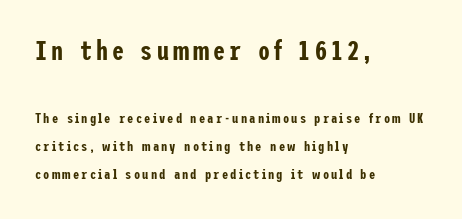
Q: Is the text italic (slanted)? A: No, it is upright.
Q: Is the text underlined? A: No.
Q: How is the paragraph aligned? A: Left-aligned.
Q: Is the spacing between lines tight, normal or loose? A: Loose.
Q: Which block of text is set in a larger size, the first (top) or the second (bottom)? A: The first (top) one.
